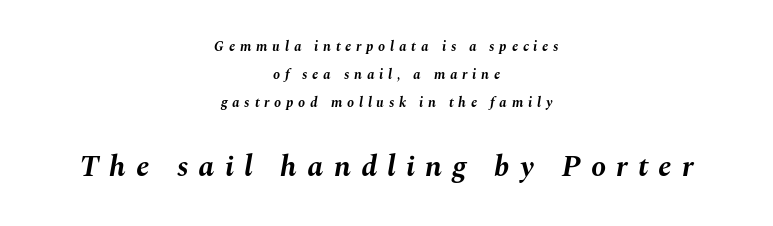
{"italic": "yes", "lean": "right", "slant_degrees": 10, "bold": "yes", "weight": "bold", "width": "normal", "stroke_contrast": "medium", "x_height": "medium", "monospaced": "no", "underline": "no", "align": "center", "line_spacing": "loose", "line_spacing_ratio": 1.99, "letter_spacing": "wide", "letter_spacing_em": 0.34, "larger_block": "second", "size_ratio": 2.14, "glyph_px": 30}
